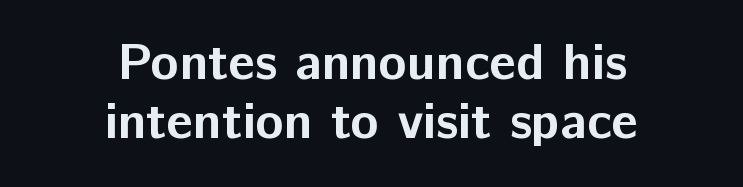
Check where the strokes stop: nothing finishes them off — pure sans. Only glyphs here, with clear space below each row. Think of a printed novel: that variable character pitch is what you see here. Horizontal alignment here is central, giving a formal, balanced look. As a designer I'd log this as weight 700, bold.
